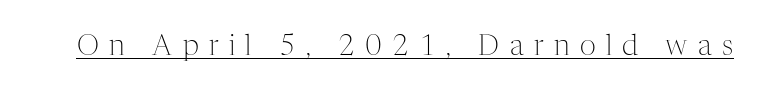
{"serif": "yes", "italic": "no", "bold": "no", "weight": "light", "width": "normal", "stroke_contrast": "medium", "x_height": "medium", "monospaced": "no", "underline": "yes", "letter_spacing": "wide", "letter_spacing_em": 0.37, "glyph_px": 28}
